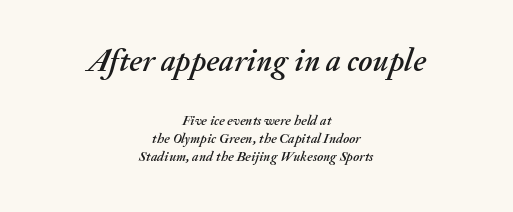
The face used here is rendered with its standard letterfit. Of the two passages, the one on top uses the larger point size. These lines were composed using italics. Any mark beneath the type? The region is blank. Proportional: the letters do not fall into vertical columns. Every row of glyphs is offset so its center matches the block's center.
